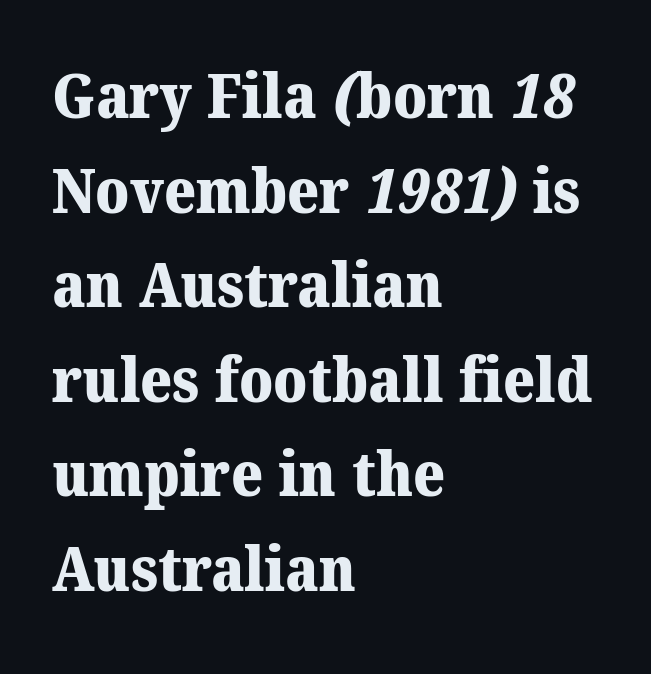
Q: Is the text bold? A: Yes.
Q: Is the typeface a serif or a sans-serif typeface? A: Serif.
Q: Is the text underlined? A: No.
Q: How is the paragraph aligned? A: Left-aligned.
Q: Is the spacing between letters normal or unusually wide? A: Normal.
Q: Is the spacing between lines tight, normal or loose? A: Normal.
Q: Width (condensed, normal, or wide)? A: Normal.
Q: Stroke contrast? A: Medium.
Q: x-height? A: Medium.
Q: Monospaced? A: No.
